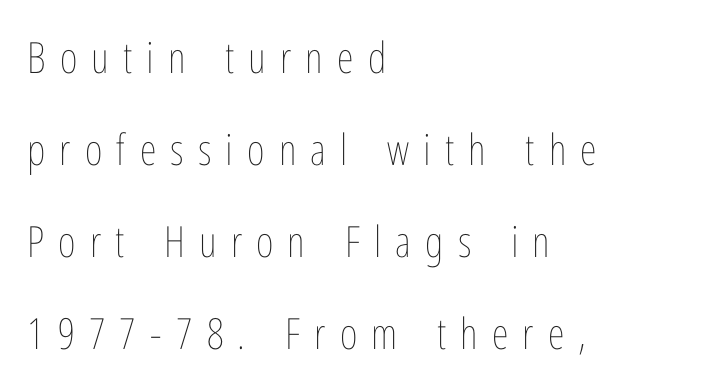
The image shows 43 px thin, condensed type, upright; set left-aligned, loose line spacing (2.14x), unusually wide letter spacing (+0.33 em), not underlined; low stroke contrast and a medium x-height.
